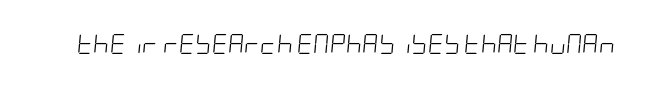
The image shows 20 px text type, italic (leaning right); set normal letter spacing, not underlined.
